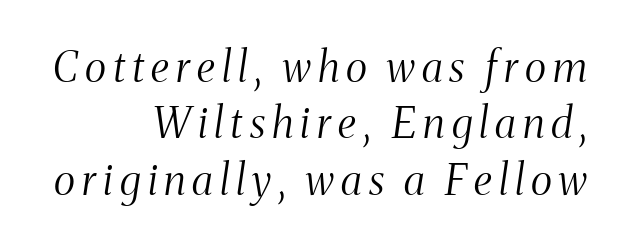
The axis of the letterforms is tilted away from vertical. Casual observation: everything's shoved over to the right. Plain, unruled lines of type. Compared with a typical body face, this is equally light or lighter still.
